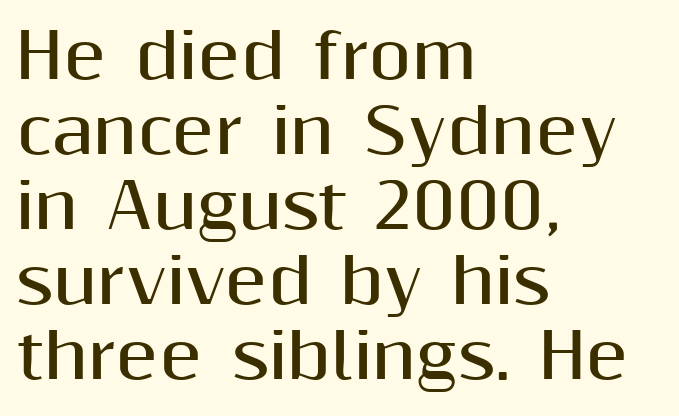
The image shows 62 px bold sans-serif type, upright; set left-aligned, line spacing 1.21x, normal letter spacing, not underlined; medium stroke contrast and a medium x-height.
